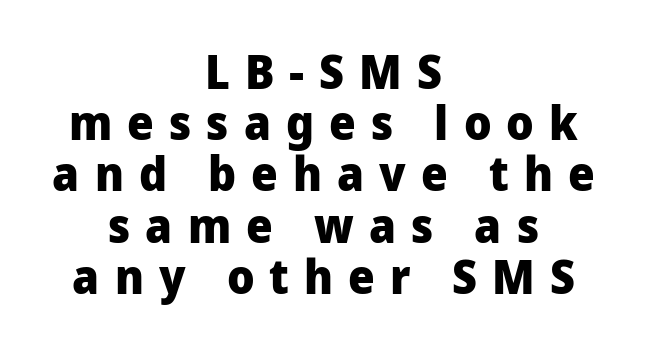
Each glyph is drawn with heavy, bold strokes. The string is rendered with underlining switched off. One-word summary of the alignment: center. The letters are spread apart with noticeably loose tracking. Closely set lines give the paragraph a compact silhouette.
